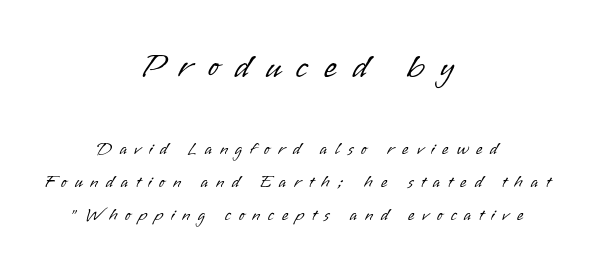
Q: Is the text bold? A: No.
Q: Is the text italic (slanted)? A: Yes.
Q: Is the typeface a serif or a sans-serif typeface? A: Sans-serif.
Q: Is the text underlined? A: No.
Q: How is the paragraph aligned? A: Centered.
Q: Is the spacing between letters normal or unusually wide? A: Unusually wide.
Q: Is the spacing between lines tight, normal or loose? A: Loose.
Q: Which block of text is set in a larger size, the first (top) or the second (bottom)? A: The first (top) one.
Q: Width (condensed, normal, or wide)? A: Normal.
Q: Stroke contrast? A: Low.
Q: x-height? A: Small.
Q: Monospaced? A: No.
